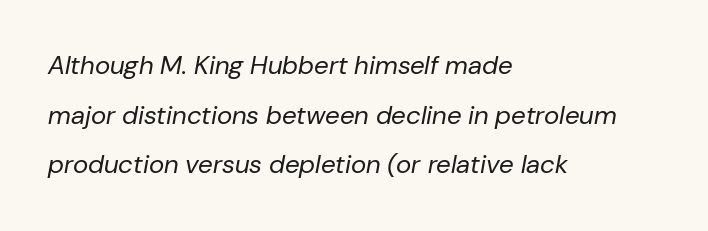
Q: Is the text bold? A: No.
Q: Is the text italic (slanted)? A: Yes, it leans right by about 10 degrees.
Q: Is the text underlined? A: No.
Q: How is the paragraph aligned? A: Left-aligned.
Q: Is the spacing between letters normal or unusually wide? A: Normal.
Q: Is the spacing between lines tight, normal or loose? A: Loose.
